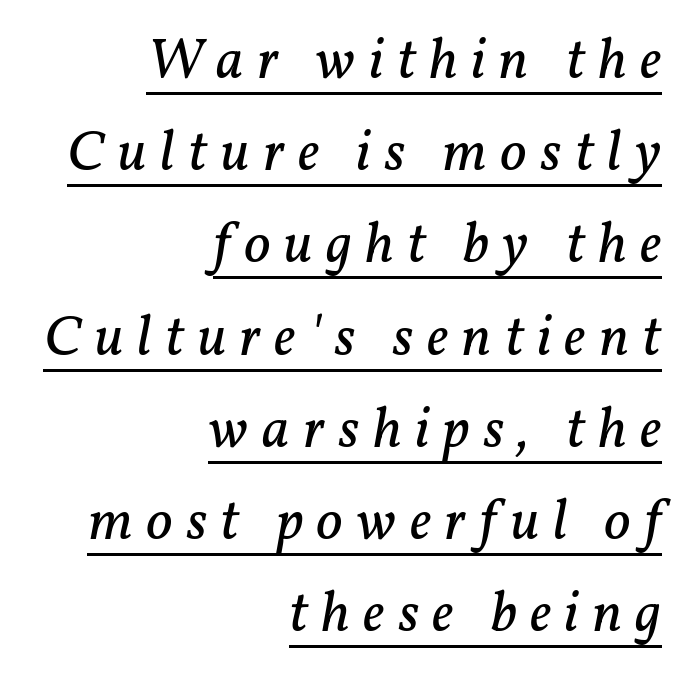
The image shows 58 px regular-weight serif type, italic (leaning right); set right-aligned, normal line spacing (1.59x), unusually wide letter spacing (+0.23 em), underlined; low stroke contrast and a medium x-height.
